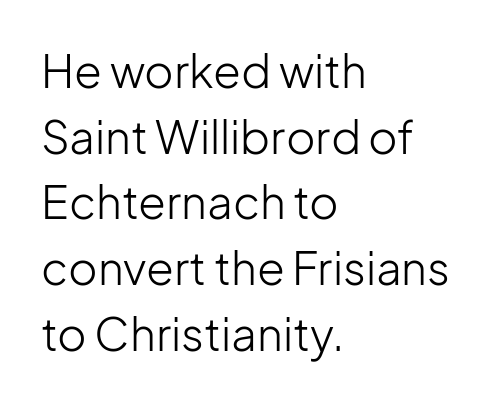
Q: Is the text bold? A: No.
Q: Is the text italic (slanted)? A: No, it is upright.
Q: Is the typeface a serif or a sans-serif typeface? A: Sans-serif.
Q: Is the text underlined? A: No.
Q: How is the paragraph aligned? A: Left-aligned.
Q: Is the spacing between letters normal or unusually wide? A: Normal.
Q: Is the spacing between lines tight, normal or loose? A: Normal.
Q: Width (condensed, normal, or wide)? A: Normal.
Q: Stroke contrast? A: Low.
Q: x-height? A: Medium.
Q: Monospaced? A: No.
